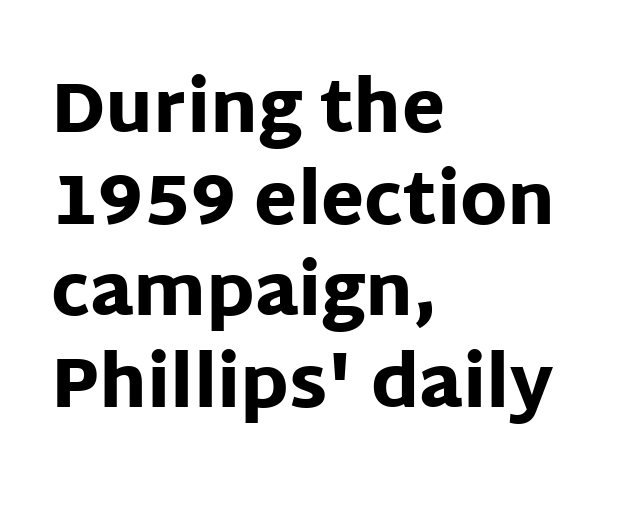
The image shows 70 px heavy sans-serif type, upright; set left-aligned, normal line spacing (1.31x), normal letter spacing, not underlined; low stroke contrast and a large x-height.
